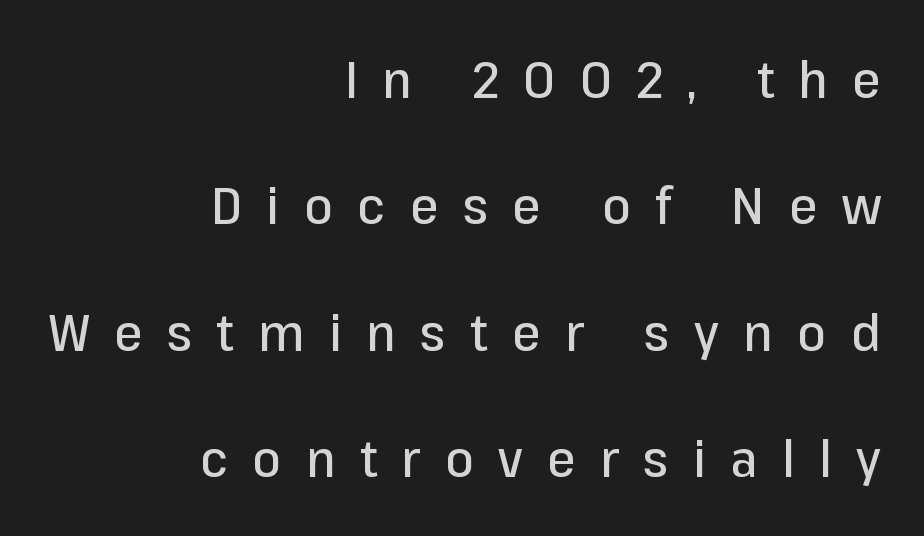
Is the letter spacing exaggerated? Yes — the characters are pushed far apart. Casual observation: everything's shoved over to the right. Italic: no, the glyphs are upright roman. Is there much room between lines? Yes — plenty of vertical air separates them. The rendering shows plain stroke endings on the letterforms — a sans-serif design.
